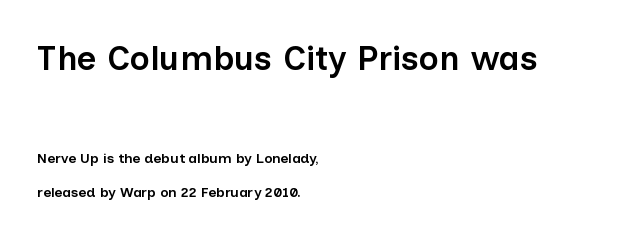
The rendering shows plain stroke endings on the letterforms — a sans-serif design. Does the leading feel generous? Absolutely, it's lavish. Leftover space on each line is placed entirely after the last word. Spacing between characters is what you'd get straight out of the box.
